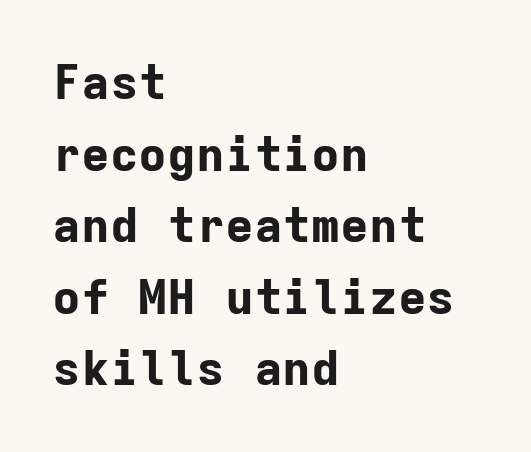
Q: Is the text bold? A: Yes.
Q: Is the text italic (slanted)? A: No, it is upright.
Q: Is the typeface a serif or a sans-serif typeface? A: Sans-serif.
Q: Is the text underlined? A: No.
Q: How is the paragraph aligned? A: Left-aligned.
Q: Is the spacing between letters normal or unusually wide? A: Normal.
Q: Is the spacing between lines tight, normal or loose? A: Normal.
Q: Width (condensed, normal, or wide)? A: Normal.
Q: Stroke contrast? A: Low.
Q: x-height? A: Medium.
Q: Monospaced? A: Yes.
